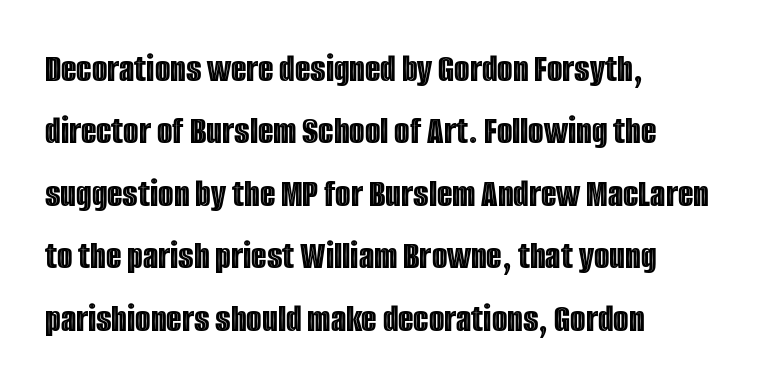
Q: Is the text italic (slanted)? A: No, it is upright.
Q: Is the text underlined? A: No.
Q: How is the paragraph aligned? A: Left-aligned.
Q: Is the spacing between letters normal or unusually wide? A: Normal.
Q: Is the spacing between lines tight, normal or loose? A: Normal.
Q: Width (condensed, normal, or wide)? A: Condensed.
Q: x-height? A: Large.
Q: Monospaced? A: No.
